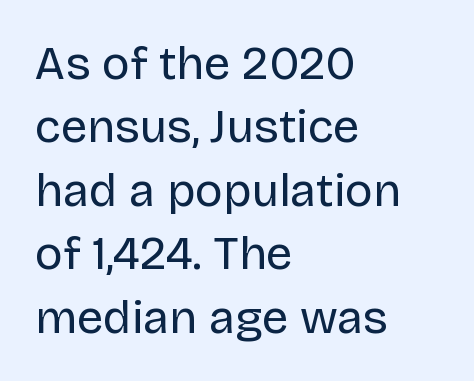
The image shows 47 px regular-weight sans-serif type, upright; set left-aligned, normal line spacing (1.35x), normal letter spacing, not underlined; low stroke contrast and a large x-height.
